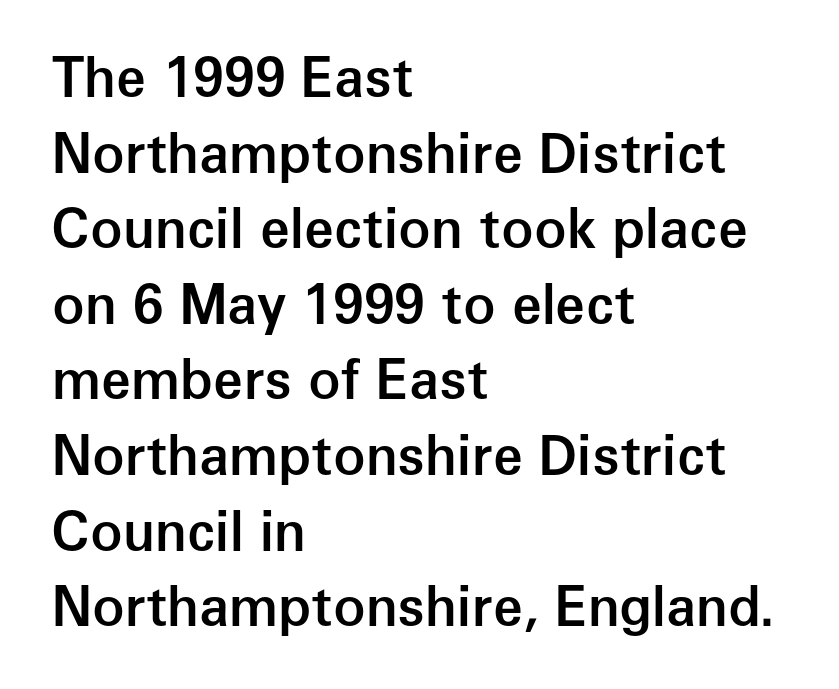
The image shows 54 px semibold sans-serif type, upright; set left-aligned, normal line spacing (1.4x), normal letter spacing, not underlined; low stroke contrast and a medium x-height.
